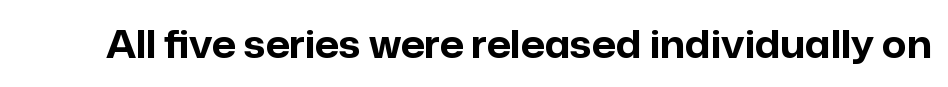
{"serif": "no", "italic": "no", "bold": "yes", "weight": "bold", "width": "normal", "stroke_contrast": "low", "x_height": "medium", "monospaced": "no", "underline": "no", "letter_spacing": "normal", "letter_spacing_em": 0.0, "glyph_px": 38}
